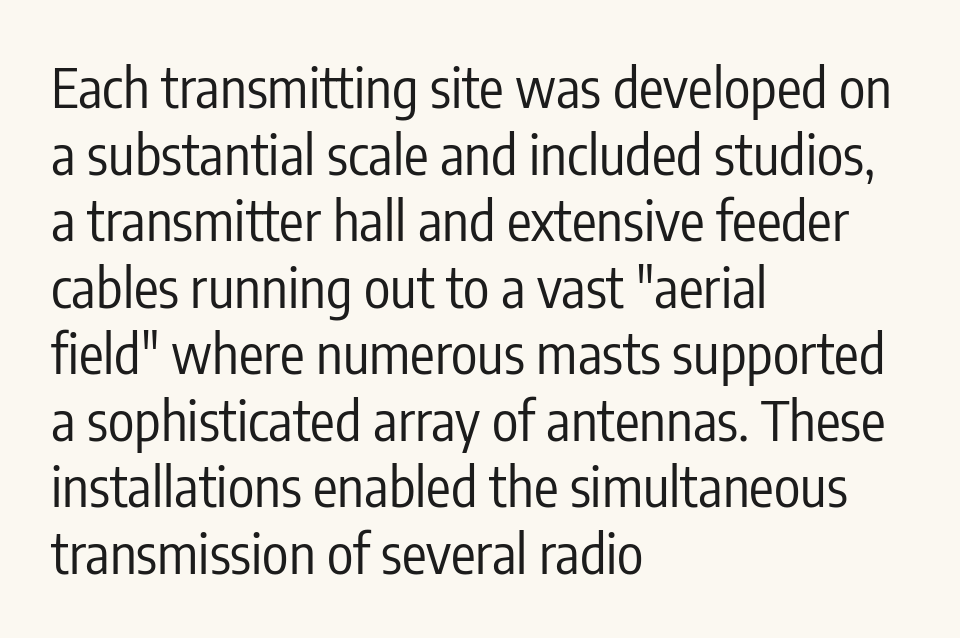
{"serif": "no", "italic": "no", "bold": "no", "weight": "regular", "width": "condensed", "stroke_contrast": "low", "x_height": "medium", "monospaced": "no", "underline": "no", "align": "left", "line_spacing_ratio": 1.21, "letter_spacing": "normal", "letter_spacing_em": 0.0, "glyph_px": 55}
